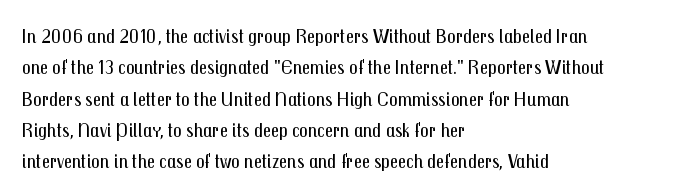
Ordinary non-slanted type is in use. Honestly, the row spacing looks completely unremarkable. These lines keep a tight, regular rhythm from letter to letter. These lines stack with their left ends in a neat column.
